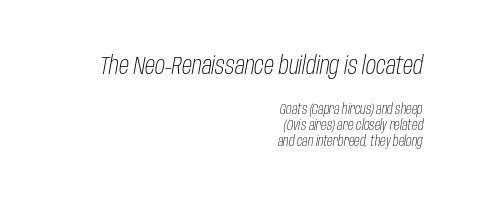
Clear beneath every line of the passage. Is there much room between lines? No — they nearly touch. Typeset ragged left — the right edge is the straight one. Heaviness? Minimal to ordinary, like unemphasized prose. Short note: letters normally spaced. The composition opens big and finishes small.
